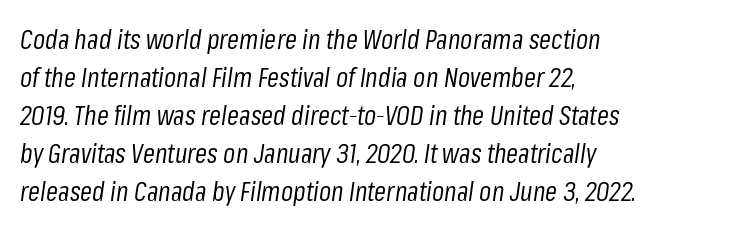
The image shows 27 px text type, italic (leaning right); set left-aligned, normal line spacing (1.41x), normal letter spacing, not underlined.
